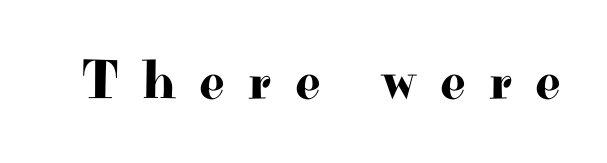
{"serif": "yes", "italic": "no", "width": "wide", "stroke_contrast": "high", "x_height": "small", "monospaced": "no", "underline": "no", "letter_spacing": "wide", "letter_spacing_em": 0.41, "glyph_px": 56}
